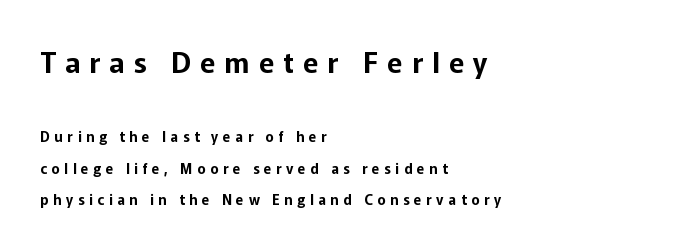
{"serif": "no", "italic": "no", "width": "normal", "stroke_contrast": "low", "x_height": "medium", "monospaced": "no", "underline": "no", "align": "left", "line_spacing": "loose", "line_spacing_ratio": 2.25, "letter_spacing": "wide", "letter_spacing_em": 0.33, "larger_block": "first", "size_ratio": 2.0, "glyph_px": 28}
